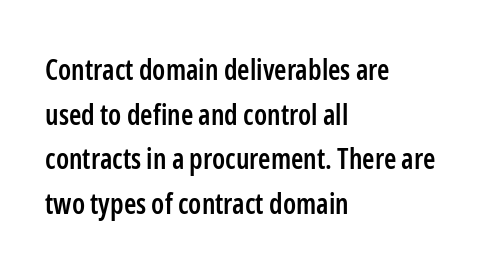
Weight check: semibold — heavier than regular, not quite bold. The type family on display is of the sans-serif kind. Do the characters align in a grid? No, the font is proportional. Just letters on the line, the space beneath them empty. The setting favours the left margin, as ordinary paragraphs usually do. Nothing unusual about the tracking: characters are spaced as the font intends.
